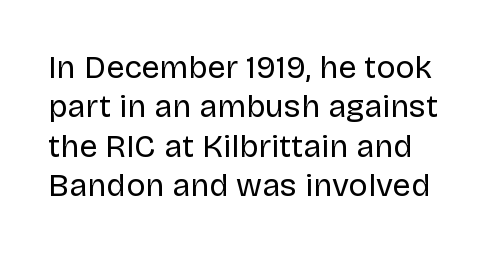
The image shows 32 px regular-weight sans-serif type, upright; set left-aligned, line spacing 1.23x, normal letter spacing, not underlined; low stroke contrast and a large x-height.
